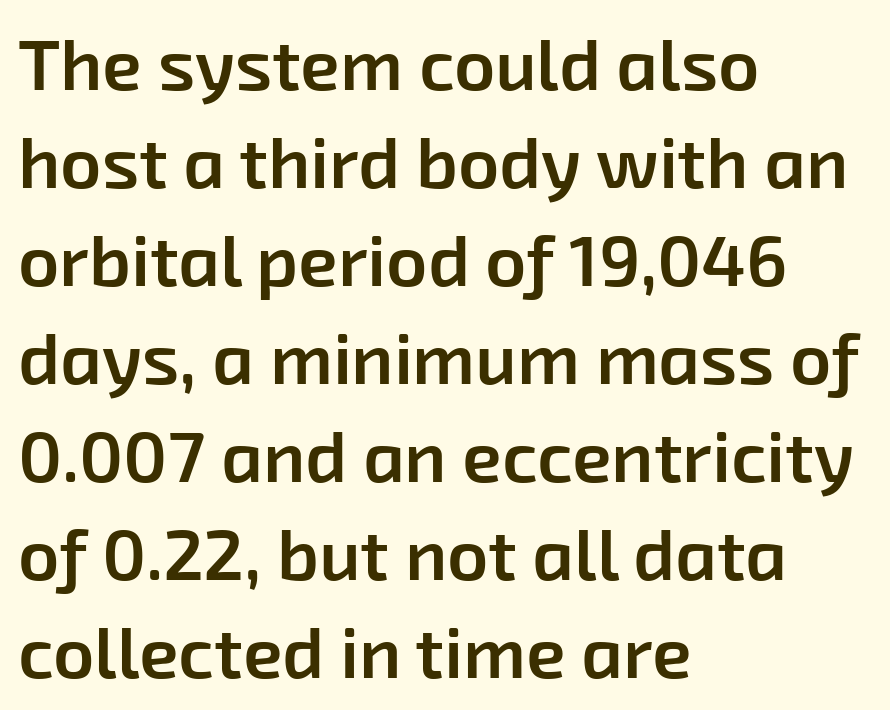
Q: Is the text bold? A: Semi-bold.
Q: Is the typeface a serif or a sans-serif typeface? A: Sans-serif.
Q: Is the text underlined? A: No.
Q: How is the paragraph aligned? A: Left-aligned.
Q: Is the spacing between letters normal or unusually wide? A: Normal.
Q: Is the spacing between lines tight, normal or loose? A: Normal.
Q: Width (condensed, normal, or wide)? A: Normal.
Q: Stroke contrast? A: Low.
Q: x-height? A: Medium.
Q: Monospaced? A: No.
